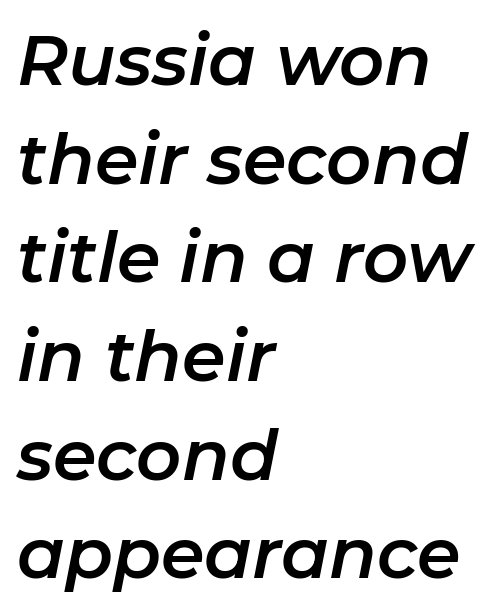
The image shows 70 px text type, italic (leaning right); set left-aligned, normal line spacing (1.41x), normal letter spacing, not underlined; low stroke contrast and a medium x-height.
